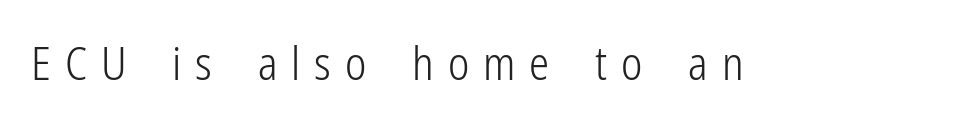
Q: Is the text bold? A: No.
Q: Is the text italic (slanted)? A: No, it is upright.
Q: Is the typeface a serif or a sans-serif typeface? A: Sans-serif.
Q: Is the text underlined? A: No.
Q: Is the spacing between letters normal or unusually wide? A: Unusually wide.
Q: Width (condensed, normal, or wide)? A: Condensed.
Q: Stroke contrast? A: Low.
Q: x-height? A: Medium.
Q: Monospaced? A: No.
